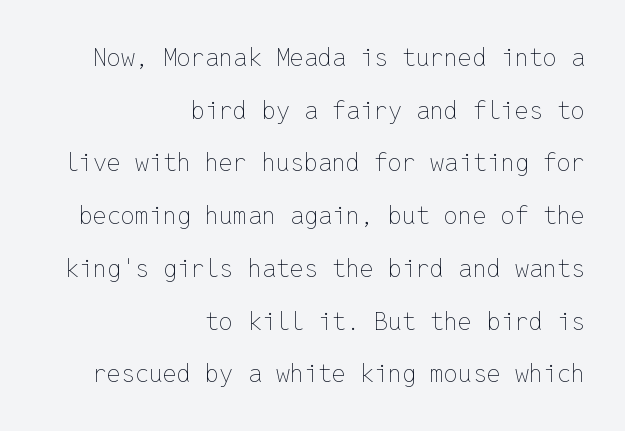
Q: Is the text bold? A: No.
Q: Is the text italic (slanted)? A: No, it is upright.
Q: Is the text underlined? A: No.
Q: How is the paragraph aligned? A: Right-aligned.
Q: Is the spacing between letters normal or unusually wide? A: Normal.
Q: Is the spacing between lines tight, normal or loose? A: Loose.
